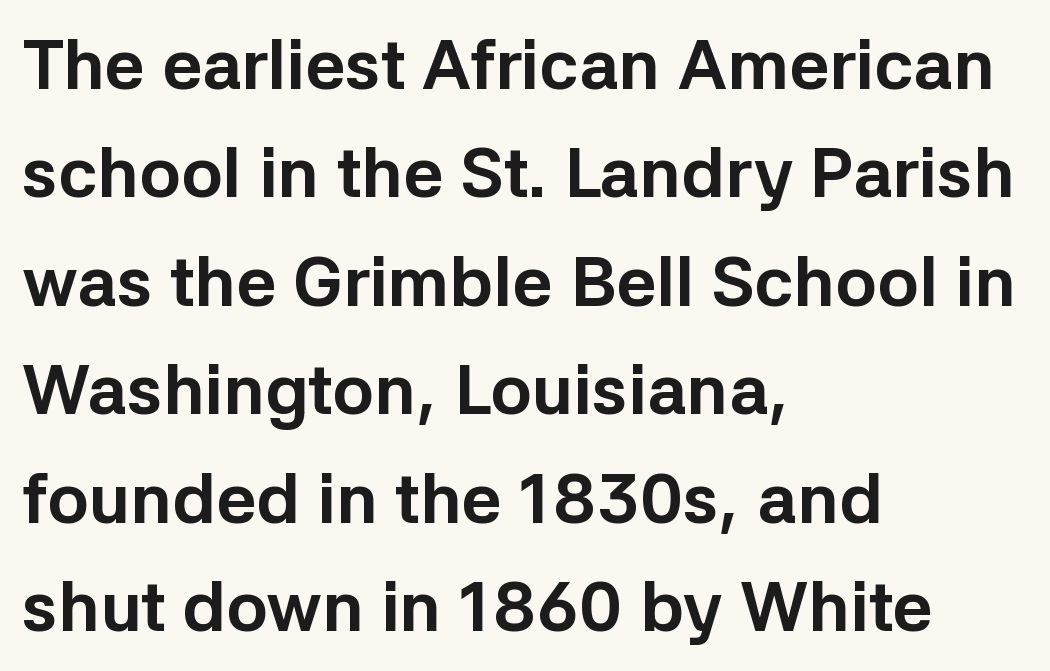
Regarding serifs, this sample does without them. Emphasis by weight is at full strength: bold. Rule under the text: the space is simply empty. Do the characters align in a grid? No, the font is proportional. The rendering uses a moderate line-height, typical for paragraphs. Every stem runs plumb, perpendicular to the baseline.
